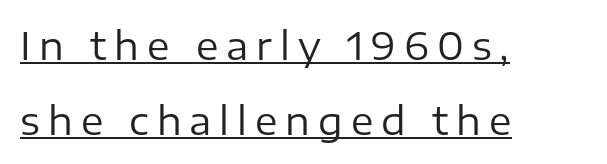
{"serif": "no", "italic": "no", "bold": "no", "weight": "regular", "width": "normal", "stroke_contrast": "low", "x_height": "medium", "monospaced": "no", "underline": "yes", "align": "left", "line_spacing": "loose", "line_spacing_ratio": 1.97, "letter_spacing": "wide", "letter_spacing_em": 0.21, "glyph_px": 38}
